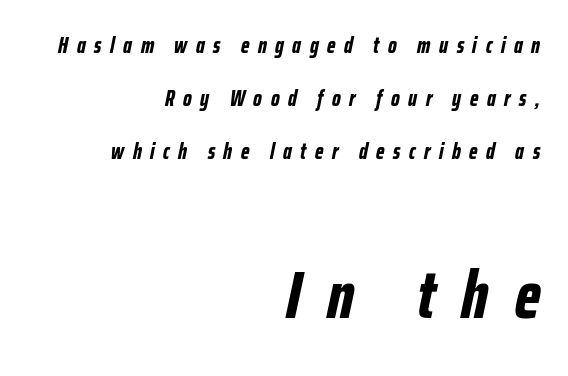
Underline: absent. A flush-right, rag-left setting is used for this passage. Varying glyph widths throughout — classic text-font behaviour. Compared with typical body copy, the letter spacing here is much looser. Caption: upper text group reduced, lower text group enlarged. Compared with ordinary roman type, these characters are visibly tilted.
